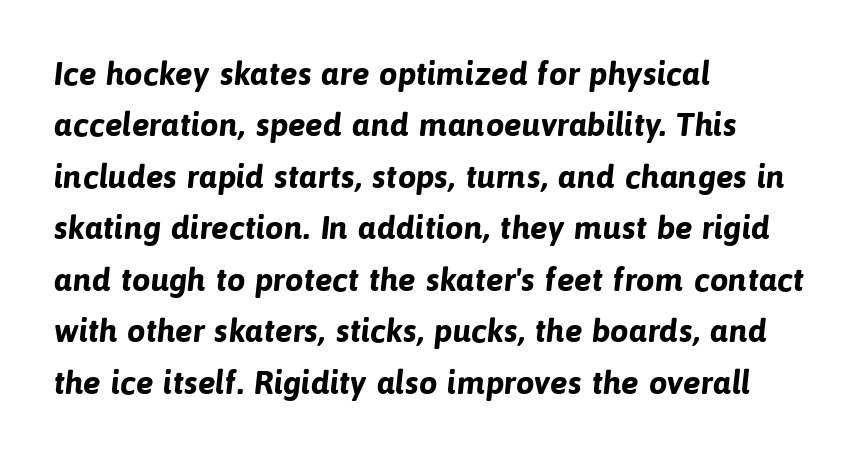
Q: Is the text bold? A: Yes.
Q: Is the typeface a serif or a sans-serif typeface? A: Sans-serif.
Q: Is the text underlined? A: No.
Q: How is the paragraph aligned? A: Left-aligned.
Q: Is the spacing between letters normal or unusually wide? A: Normal.
Q: Is the spacing between lines tight, normal or loose? A: Normal.
Q: Width (condensed, normal, or wide)? A: Normal.
Q: Stroke contrast? A: Low.
Q: x-height? A: Medium.
Q: Monospaced? A: No.
